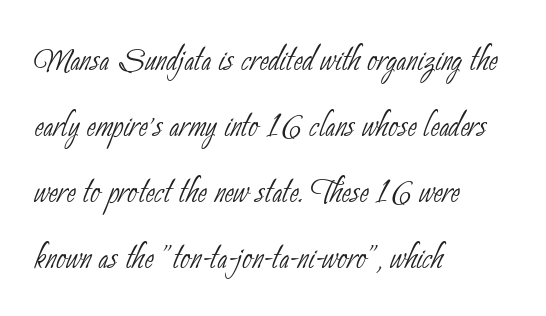
{"serif": "no", "bold": "no", "weight": "thin", "width": "condensed", "stroke_contrast": "low", "x_height": "small", "monospaced": "no", "underline": "no", "align": "left", "line_spacing": "normal", "line_spacing_ratio": 1.5, "letter_spacing": "normal", "letter_spacing_em": 0.0, "glyph_px": 44}
